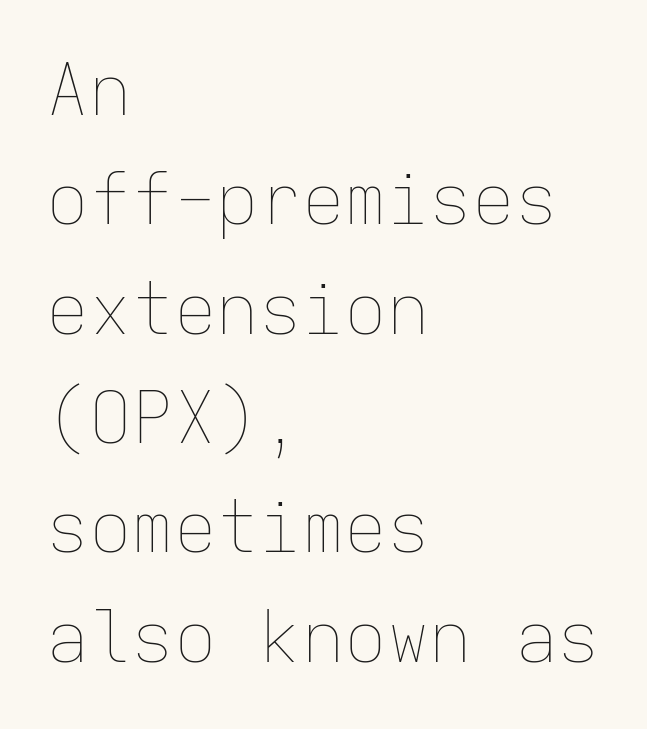
The image shows 71 px thin type, upright, monospaced; set left-aligned, normal line spacing (1.54x), normal letter spacing, not underlined; low stroke contrast and a medium x-height.
